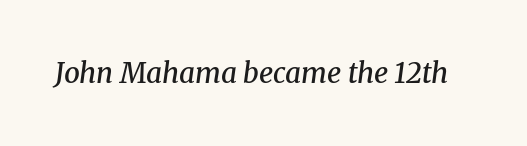
{"serif": "yes", "italic": "yes", "lean": "right", "slant_degrees": 8, "bold": "semi", "weight": "semibold", "width": "normal", "stroke_contrast": "medium", "x_height": "medium", "monospaced": "no", "underline": "no", "letter_spacing": "normal", "letter_spacing_em": 0.0, "glyph_px": 28}
